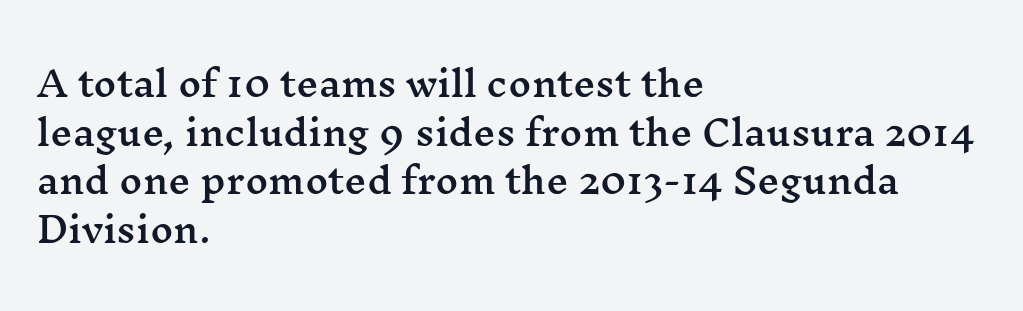
The face used here is rendered with its standard letterfit. This sample uses a serif face. Any mark beneath the type? The region is blank. Every character sits straight up, as roman type does.
